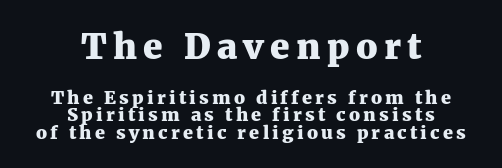
Q: Is the text bold? A: Yes.
Q: Is the text italic (slanted)? A: No, it is upright.
Q: Is the typeface a serif or a sans-serif typeface? A: Serif.
Q: Is the text underlined? A: No.
Q: How is the paragraph aligned? A: Centered.
Q: Is the spacing between lines tight, normal or loose? A: Tight.
Q: Which block of text is set in a larger size, the first (top) or the second (bottom)? A: The first (top) one.
Q: Width (condensed, normal, or wide)? A: Normal.
Q: Stroke contrast? A: Medium.
Q: x-height? A: Medium.
Q: Monospaced? A: No.
